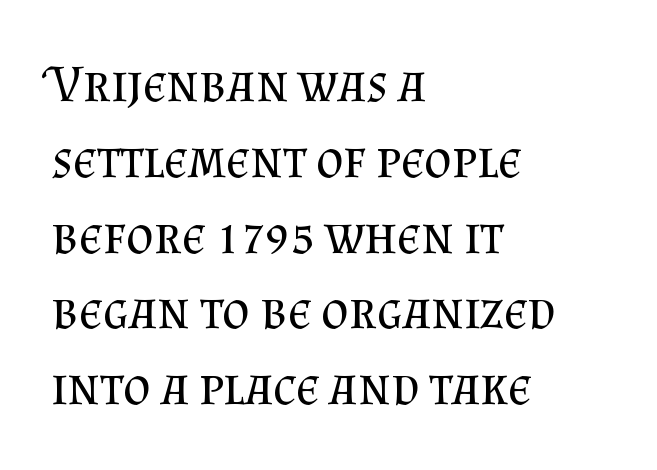
Q: Is the text bold? A: No.
Q: Is the text italic (slanted)? A: No, it is upright.
Q: Is the typeface a serif or a sans-serif typeface? A: Serif.
Q: Is the text underlined? A: No.
Q: How is the paragraph aligned? A: Left-aligned.
Q: Is the spacing between letters normal or unusually wide? A: Normal.
Q: Is the spacing between lines tight, normal or loose? A: Normal.
Q: Width (condensed, normal, or wide)? A: Normal.
Q: Stroke contrast? A: Medium.
Q: x-height? A: Small.
Q: Monospaced? A: No.
